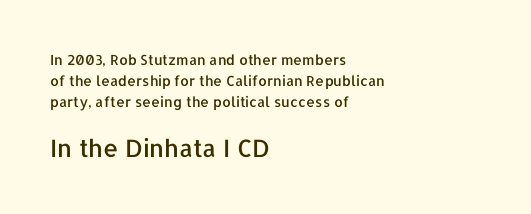
Honestly, there is no underline to notice here at all. Typeset ragged right — the left edge is the straight one. The second block has been scaled up relative to the first. Does the lettering tilt? It doesn't — this is upright. Tracking here is standard; glyphs follow each other at the usual distance. This block has exactly the height ordinary leading produces.
